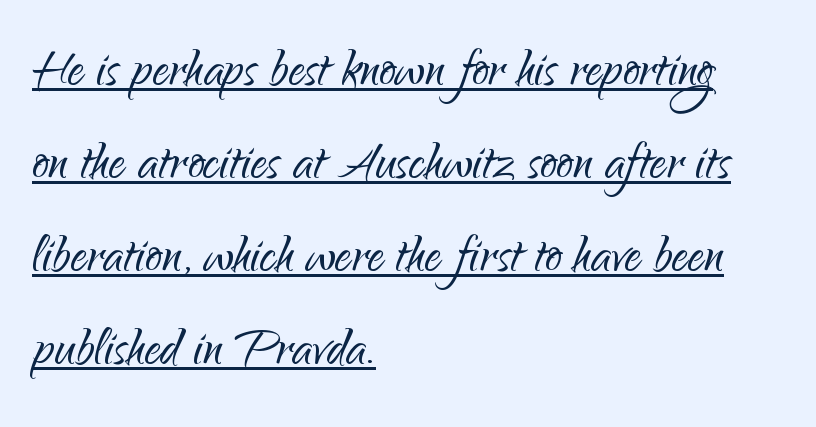
The image shows 66 px light sans-serif type; set left-aligned, normal line spacing (1.41x), normal letter spacing, underlined; low stroke contrast and a small x-height.
